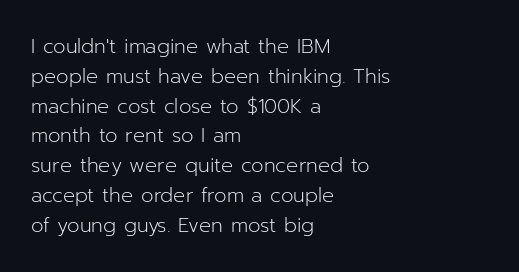
{"italic": "no", "bold": "no", "underline": "no", "align": "left", "line_spacing": "normal", "line_spacing_ratio": 1.49, "letter_spacing": "normal", "letter_spacing_em": 0.0, "glyph_px": 20}
